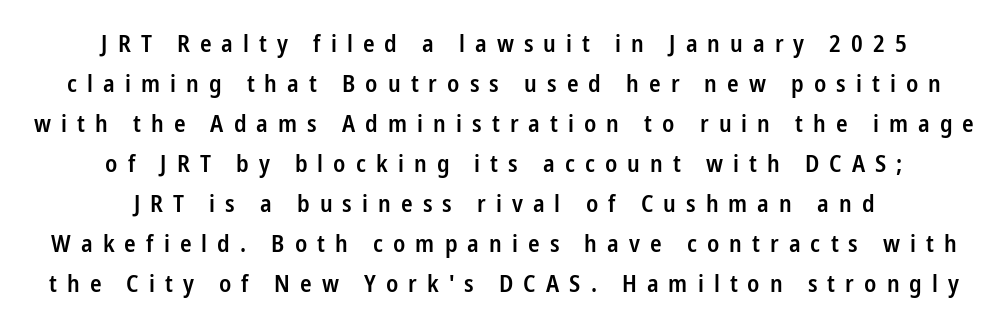
Q: Is the text bold? A: Semi-bold.
Q: Is the text italic (slanted)? A: No, it is upright.
Q: Is the text underlined? A: No.
Q: How is the paragraph aligned? A: Centered.
Q: Is the spacing between letters normal or unusually wide? A: Unusually wide.
Q: Is the spacing between lines tight, normal or loose? A: Normal.
